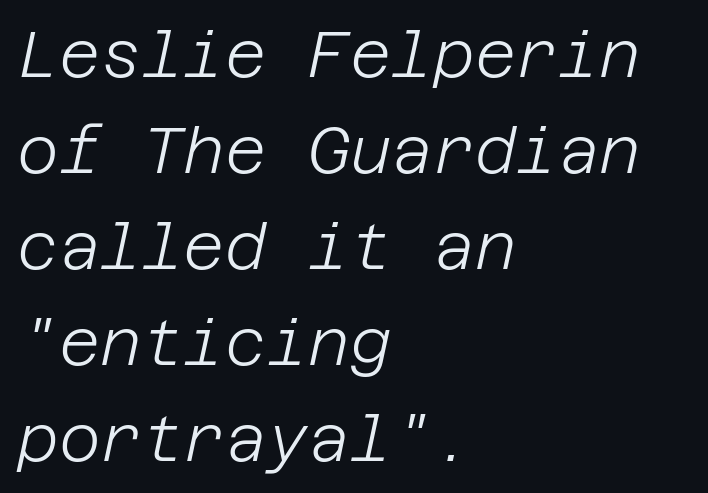
Visually the block forms a straight wall on the left and a jagged coastline on the right. Letters have the restrained weight of plain body copy at most. Students, observe: this is what conventionally led text looks like. Plain, unruled lines of type. Tracking here is standard; glyphs follow each other at the usual distance. Italic? Definitely — the glyphs are oblique.
